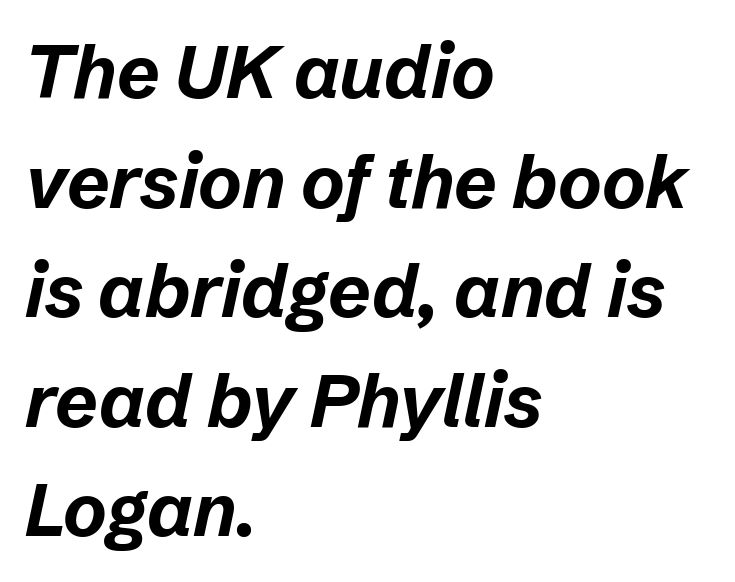
Q: Is the text bold? A: Yes.
Q: Is the text italic (slanted)? A: Yes, it leans right by about 12 degrees.
Q: Is the text underlined? A: No.
Q: How is the paragraph aligned? A: Left-aligned.
Q: Is the spacing between letters normal or unusually wide? A: Normal.
Q: Is the spacing between lines tight, normal or loose? A: Normal.
Q: Width (condensed, normal, or wide)? A: Normal.
Q: Stroke contrast? A: Low.
Q: x-height? A: Medium.
Q: Monospaced? A: No.
